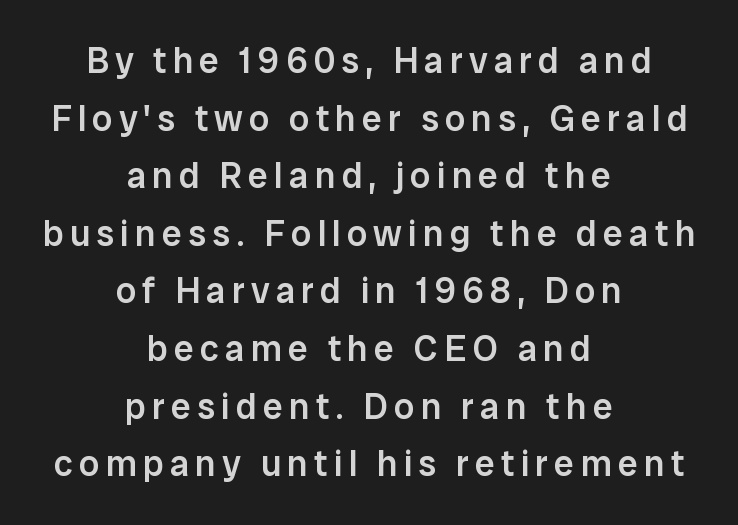
{"serif": "no", "italic": "no", "bold": "semi", "weight": "semibold", "width": "normal", "stroke_contrast": "low", "x_height": "medium", "monospaced": "no", "underline": "no", "align": "center", "line_spacing": "normal", "line_spacing_ratio": 1.6, "glyph_px": 36}
